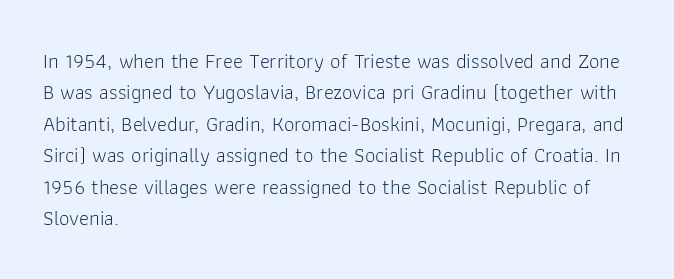
The image shows 21 px text type, upright; set left-aligned, normal line spacing (1.5x), normal letter spacing, not underlined.
